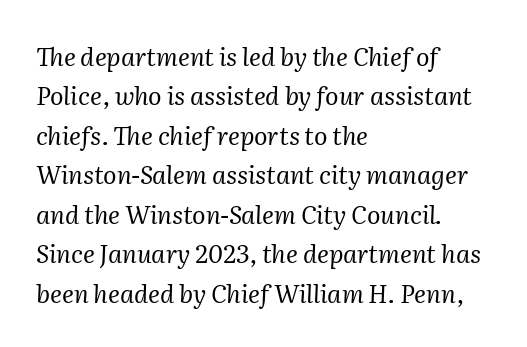
The face used here is rendered with its standard letterfit. Regarding leading, the lines here are spaced in the standard way. Which margin do the lines hug? The left one — the right edge is uneven. The text carries the slant typical of an italic or oblique font.
